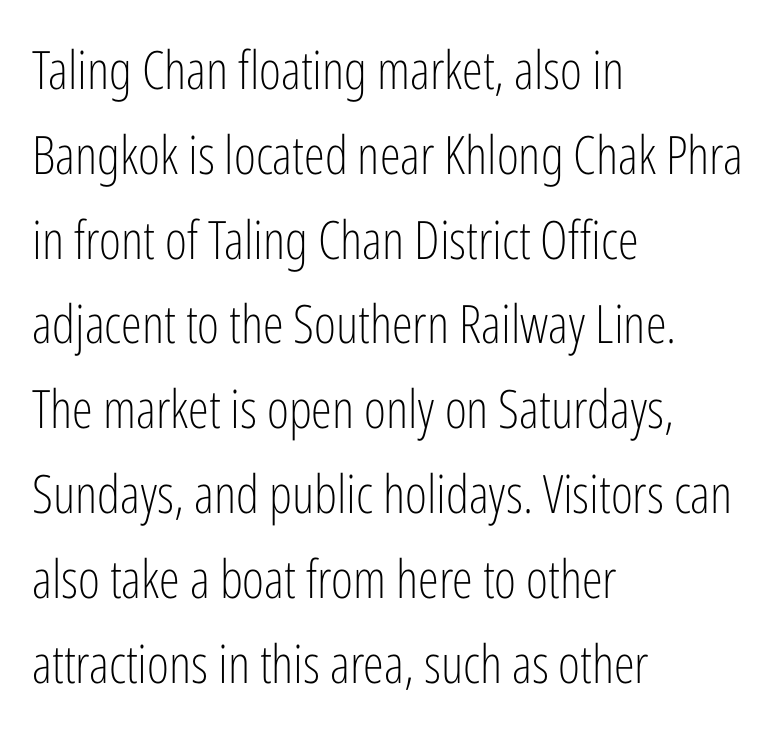
{"serif": "no", "italic": "no", "bold": "no", "weight": "light", "width": "condensed", "stroke_contrast": "low", "x_height": "medium", "monospaced": "no", "underline": "no", "align": "left", "line_spacing": "normal", "line_spacing_ratio": 1.6, "letter_spacing": "normal", "letter_spacing_em": 0.0, "glyph_px": 53}
